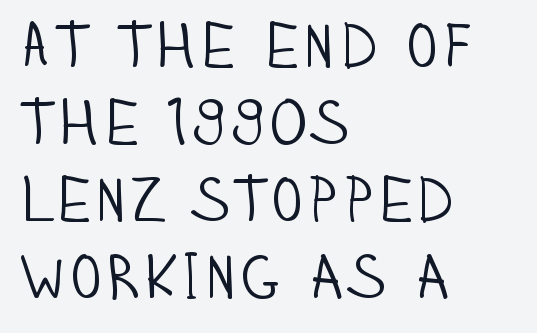
{"serif": "no", "italic": "no", "bold": "no", "weight": "light", "width": "condensed", "stroke_contrast": "low", "x_height": "large", "monospaced": "no", "underline": "no", "align": "left", "line_spacing_ratio": 1.22, "letter_spacing": "normal", "letter_spacing_em": 0.0, "glyph_px": 63}
